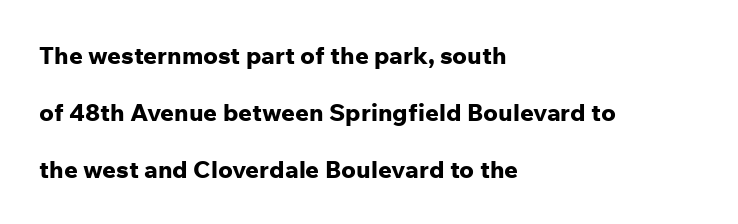
This rendering uses left alignment, leaving the right contour irregular. I'd describe the lettering as bold — thick and assertive. The lettering stays uniformly vertical, giving the passage a roman look. Short note: letters normally spaced. Underlining? Definitely not there.
